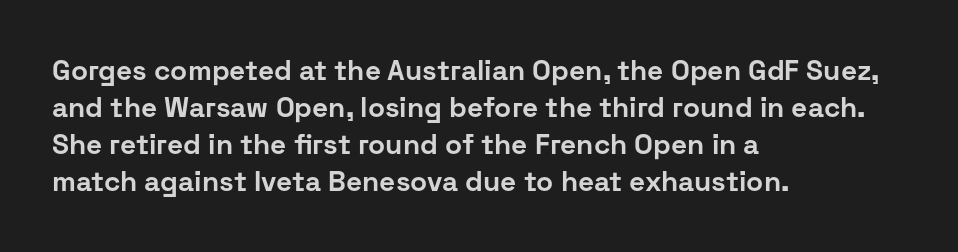
The image shows 28 px bold sans-serif type, upright; set left-aligned, normal line spacing (1.32x), normal letter spacing, not underlined; low stroke contrast and a medium x-height.
